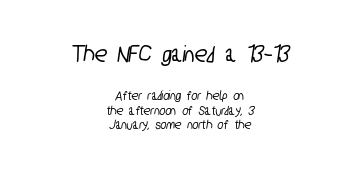
The image shows 25 px text type; set centered, tight line spacing (1.04x), normal letter spacing, not underlined; the first (top) block is 1.79x larger.
